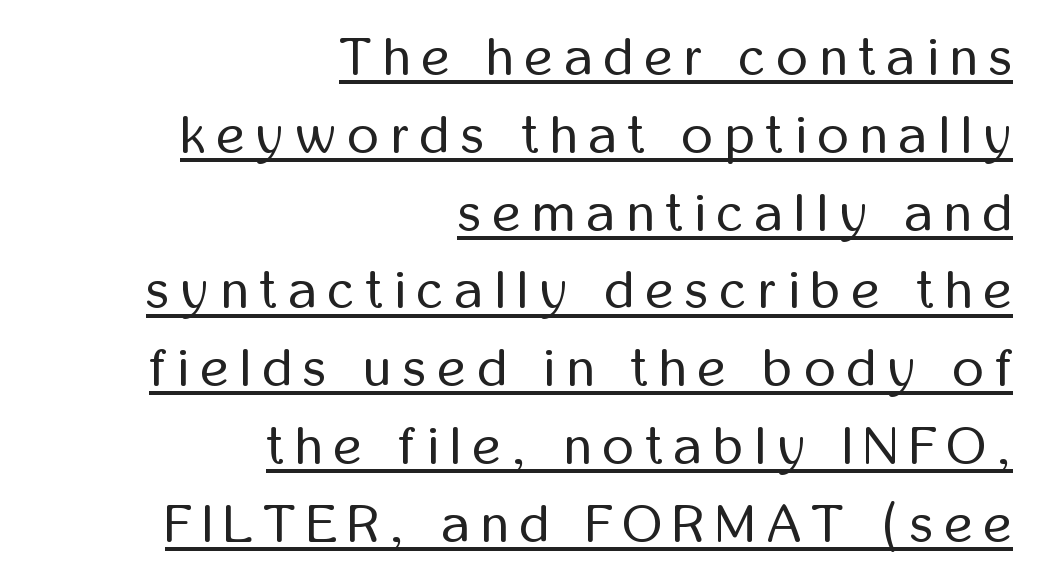
{"serif": "no", "italic": "no", "bold": "no", "weight": "regular", "width": "condensed", "stroke_contrast": "low", "x_height": "medium", "monospaced": "no", "underline": "yes", "align": "right", "line_spacing": "normal", "line_spacing_ratio": 1.44, "letter_spacing": "wide", "letter_spacing_em": 0.22, "glyph_px": 54}
